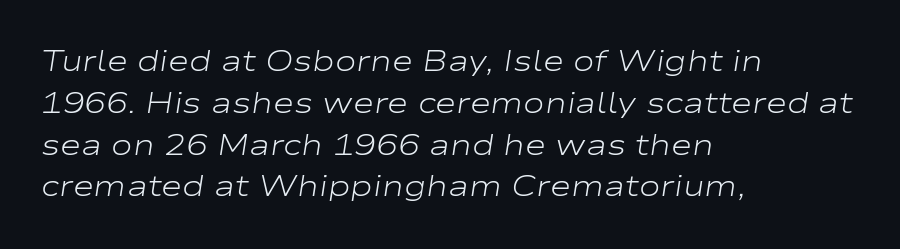
Lines of text with bare space underneath. The leading is moderate, giving the passage an even texture. Does the copy run flush right? No — it runs flush left. The rendering keeps characters at their native spacing. This sample has the flowing, uneven cadence of proportional lettering.
